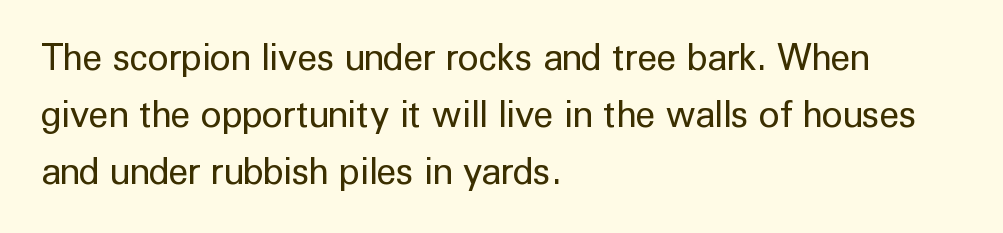
{"serif": "no", "italic": "no", "bold": "no", "weight": "regular", "width": "normal", "stroke_contrast": "low", "x_height": "medium", "monospaced": "no", "underline": "no", "align": "left", "line_spacing": "normal", "line_spacing_ratio": 1.58, "letter_spacing": "normal", "letter_spacing_em": 0.0, "glyph_px": 36}
